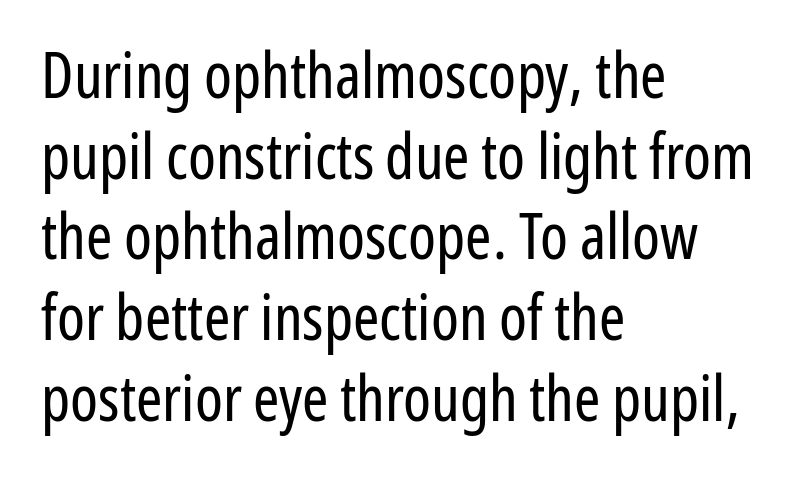
{"serif": "no", "italic": "no", "bold": "no", "weight": "regular", "width": "condensed", "stroke_contrast": "low", "x_height": "medium", "monospaced": "no", "underline": "no", "align": "left", "line_spacing": "normal", "line_spacing_ratio": 1.28, "letter_spacing": "normal", "letter_spacing_em": 0.0, "glyph_px": 63}
